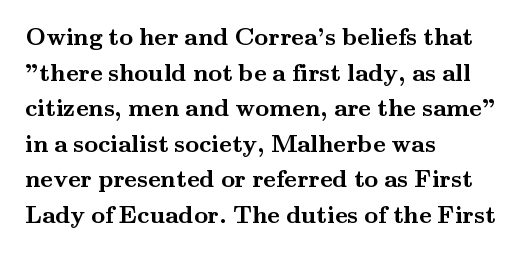
{"italic": "no", "bold": "yes", "underline": "no", "align": "left", "line_spacing": "normal", "line_spacing_ratio": 1.48, "letter_spacing": "normal", "letter_spacing_em": 0.0, "glyph_px": 24}
